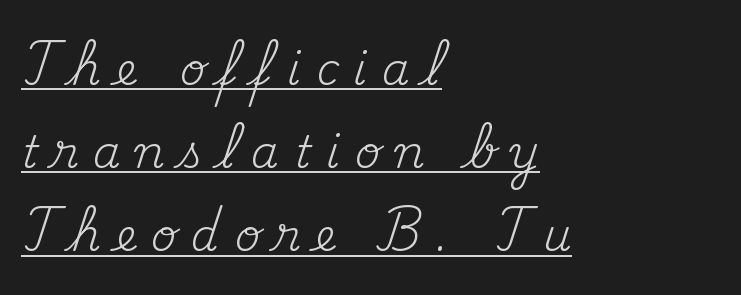
The image shows 44 px regular-weight serif type; set left-aligned, line spacing 1.89x, unusually wide letter spacing (+0.34 em), underlined; medium stroke contrast and a small x-height.
